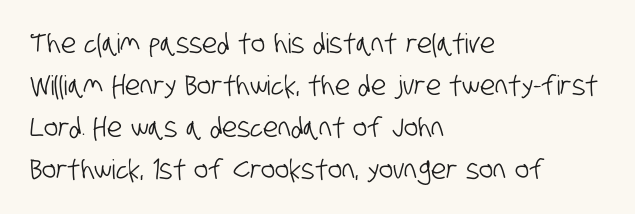
Q: Is the text underlined? A: No.
Q: How is the paragraph aligned? A: Left-aligned.
Q: Is the spacing between letters normal or unusually wide? A: Normal.
Q: Is the spacing between lines tight, normal or loose? A: Normal.
